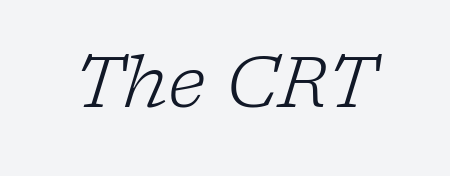
Q: Is the text bold? A: No.
Q: Is the text italic (slanted)? A: Yes, it leans right by about 17 degrees.
Q: Is the typeface a serif or a sans-serif typeface? A: Serif.
Q: Is the text underlined? A: No.
Q: Is the spacing between letters normal or unusually wide? A: Normal.
Q: Width (condensed, normal, or wide)? A: Normal.
Q: Stroke contrast? A: Low.
Q: x-height? A: Medium.
Q: Monospaced? A: No.
